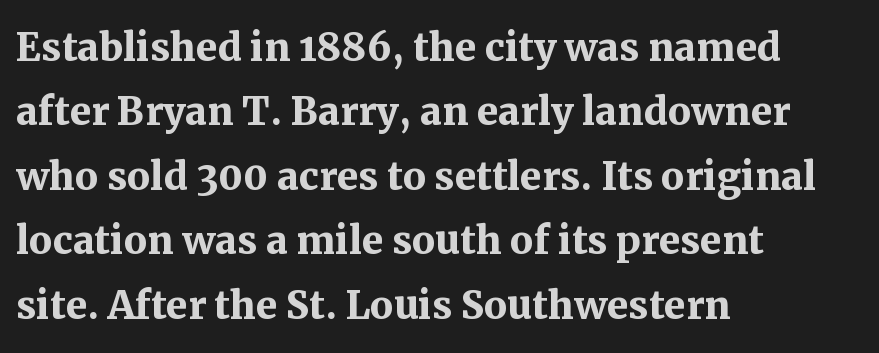
The face used here has the dense, thick strokes of a bold. Each row of text sits above clean, open space. Left-aligned paragraph, ragged on the right. This sample has the flowing, uneven cadence of proportional lettering.
